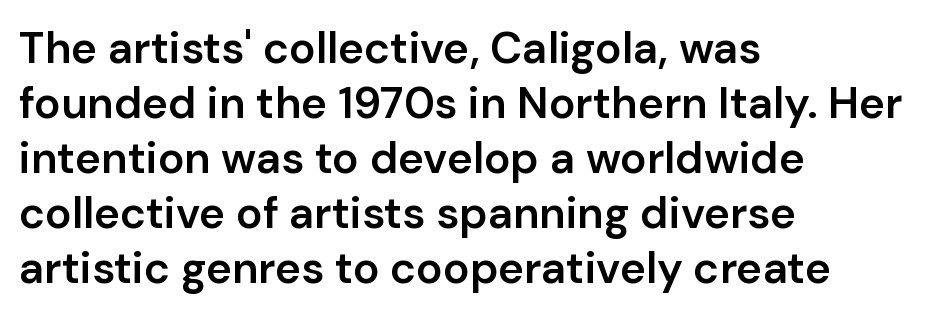
The image shows 44 px semibold sans-serif type, upright; set left-aligned, normal line spacing (1.25x), normal letter spacing, not underlined; low stroke contrast and a medium x-height.
